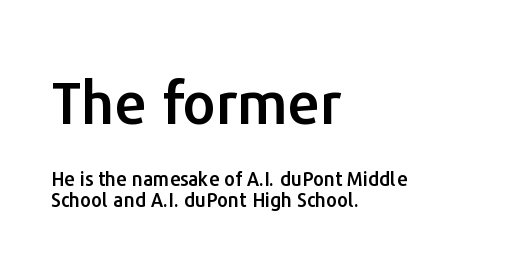
The image shows 58 px sans-serif type, upright; set left-aligned, tight line spacing (1.11x), normal letter spacing, not underlined; the first (top) block is 3.05x larger; low stroke contrast and a medium x-height.
